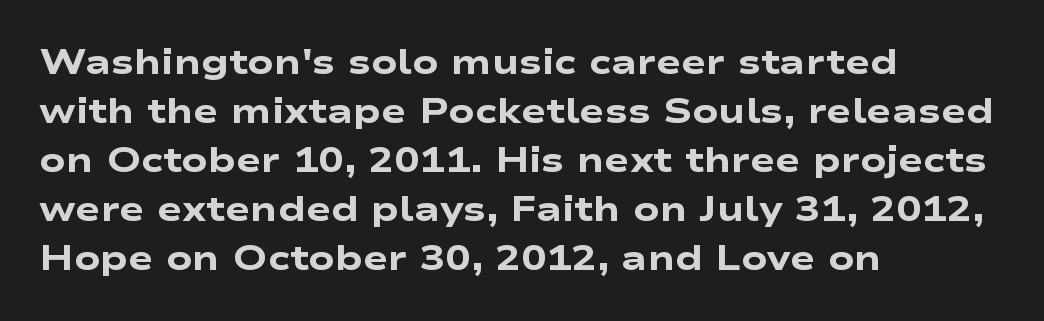
The image shows 34 px heavy, wide sans-serif type; set left-aligned, normal line spacing (1.44x), normal letter spacing, not underlined; low stroke contrast and a medium x-height.
